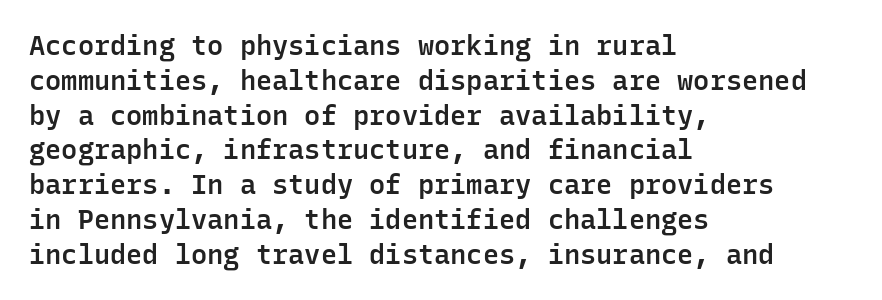
A bare baseline throughout the passage. A typesetter would mark this as roman, not italic. Leading: standard. Here the glyphs are tracked normally, forming tight word shapes.
